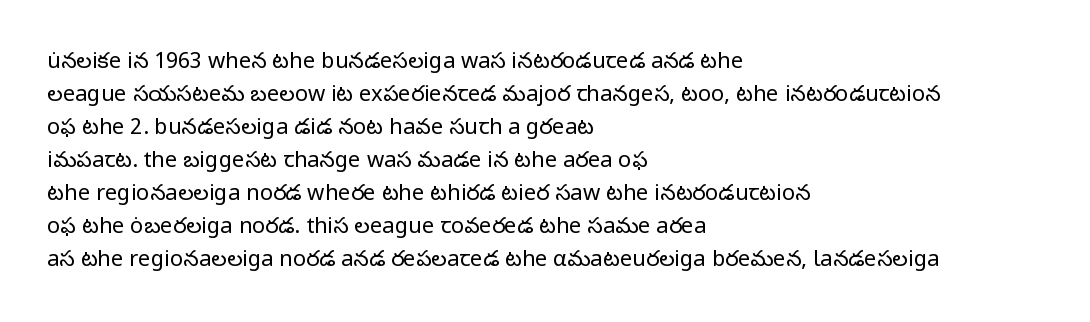
{"italic": "no", "bold": "no", "underline": "no", "align": "left", "line_spacing": "normal", "line_spacing_ratio": 1.5, "letter_spacing": "normal", "letter_spacing_em": 0.0, "glyph_px": 22}
